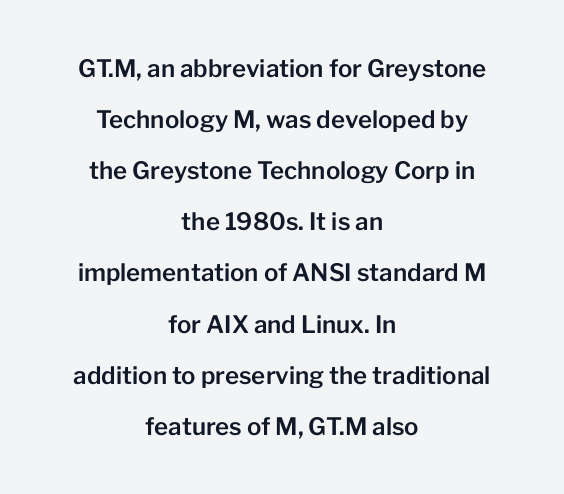
There is no visible air inserted between adjacent glyphs. Notice how the passage keeps no hard edge, just a central spine. In terms of posture, this sample is upright. Rows of type keep a wide berth in the vertical direction. Only glyphs here, with clear space below each row.
